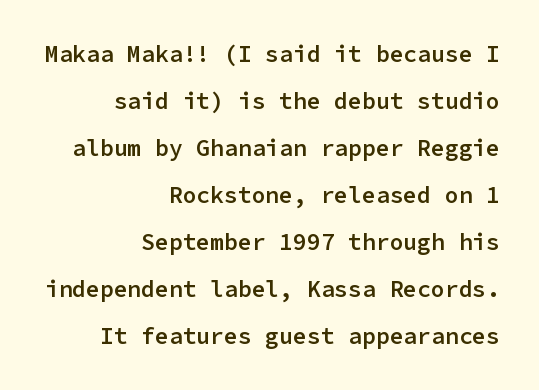
The image shows 23 px text type, upright; set right-aligned, loose line spacing (2.04x), normal letter spacing, not underlined.
